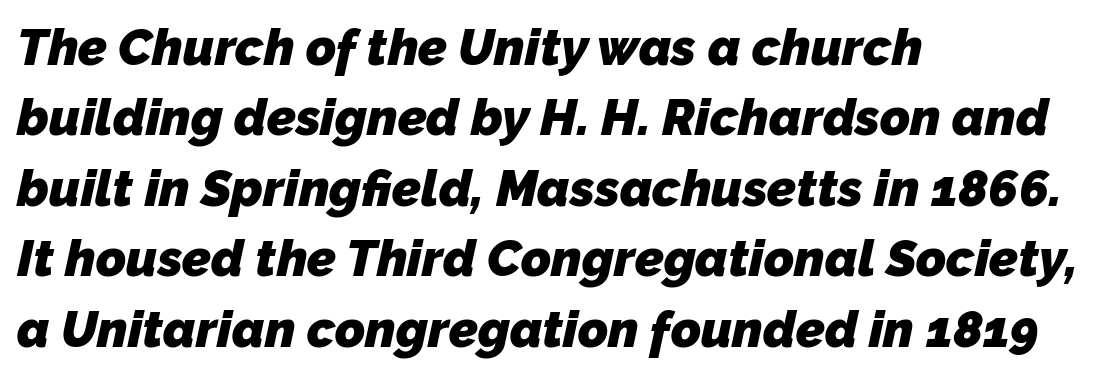
Decoration check: the copy has no underline. Where is the straight margin? On the left. Each new line begins a customary step beneath the previous one. This sample has the flowing, uneven cadence of proportional lettering. The face used here is a sans, in the tradition of grotesques and geometrics. In terms of letterspacing, this is plain default setting.
